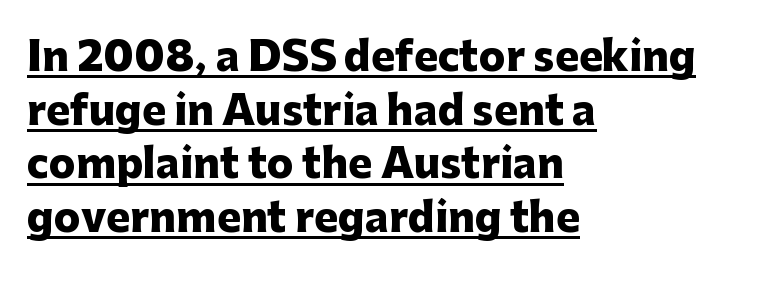
Is there an underline? Yes — a line sits under the letters. Does extra space separate the letters? No, they use regular spacing. This is the regular roman posture of the typeface. Note: no serifs on the glyphs. If you measured baseline to baseline, you'd find a middling distance. Teacher's note: observe the even left margin — that is flush-left alignment.
